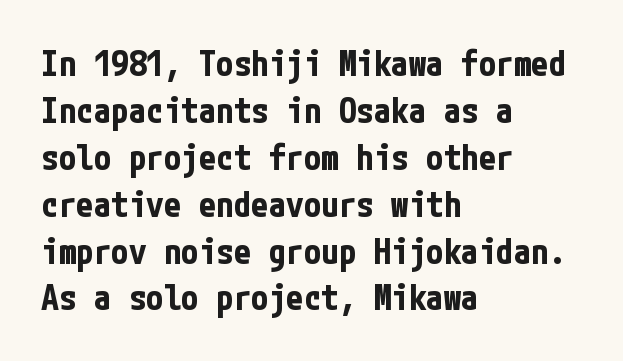
Are there feet on the stems? There aren't — it's a sans. It's the straight-up-and-down kind of type. The words here are not underlined. The passage shown has conventional tracking throughout.
